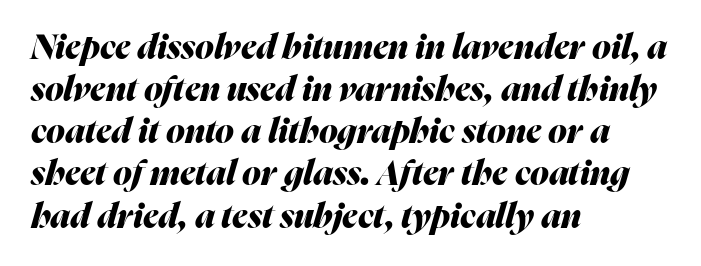
The image shows 34 px heavy type, italic (leaning right); set left-aligned, line spacing 1.24x, normal letter spacing, not underlined; medium stroke contrast and a medium x-height.
